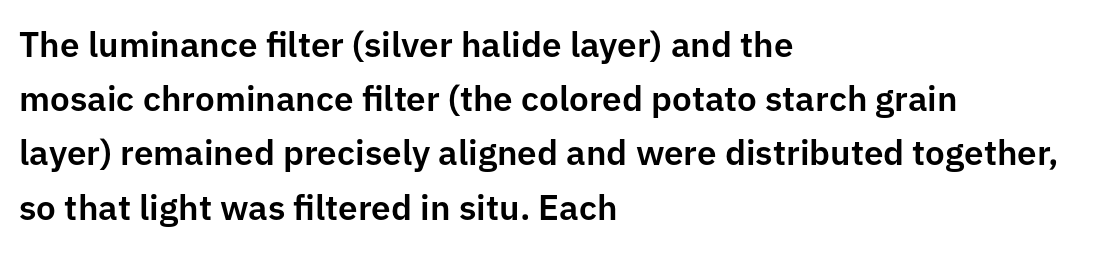
{"serif": "no", "italic": "no", "width": "normal", "stroke_contrast": "low", "x_height": "medium", "monospaced": "no", "underline": "no", "align": "left", "line_spacing": "normal", "line_spacing_ratio": 1.55, "letter_spacing": "normal", "letter_spacing_em": 0.0, "glyph_px": 35}
